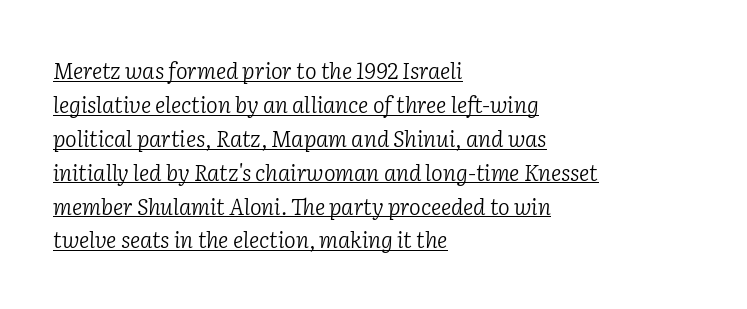
The image shows 22 px text type, italic (leaning right); set left-aligned, normal line spacing (1.54x), normal letter spacing, underlined.
